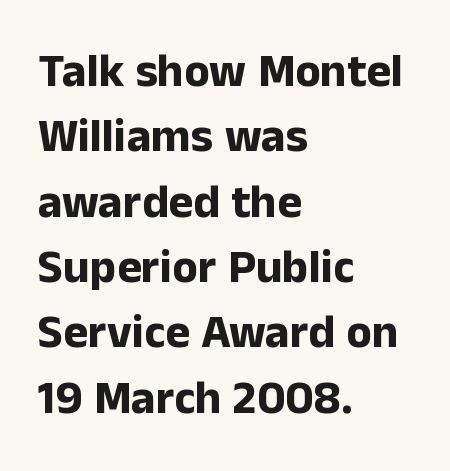
Each glyph is drawn with heavy, bold strokes. Normally led — the rows are evenly, conventionally spaced. Short and long lines alike share a common starting point at left. The foot of each line stays bare and open. These lines are composed in type without serifs. This sample uses an upright cut, with every glyph sitting square on the baseline.
